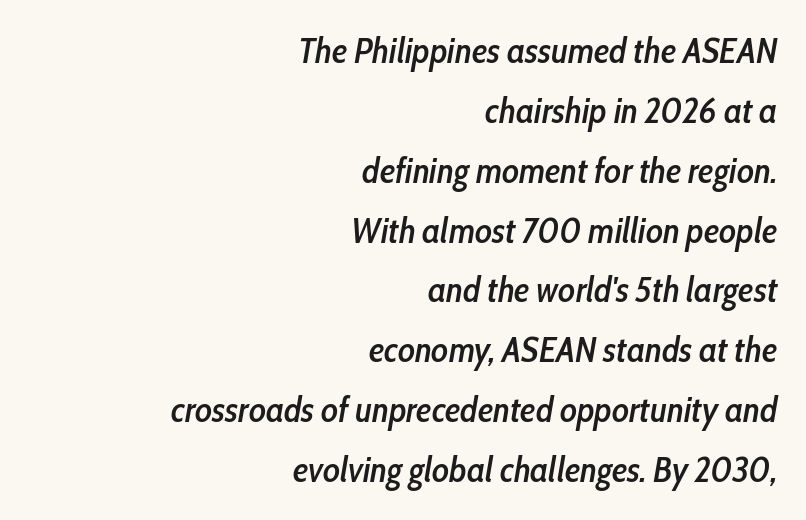
The image shows 35 px semibold, condensed type, italic (leaning right); set right-aligned, line spacing 1.71x, normal letter spacing, not underlined; low stroke contrast and a medium x-height.
